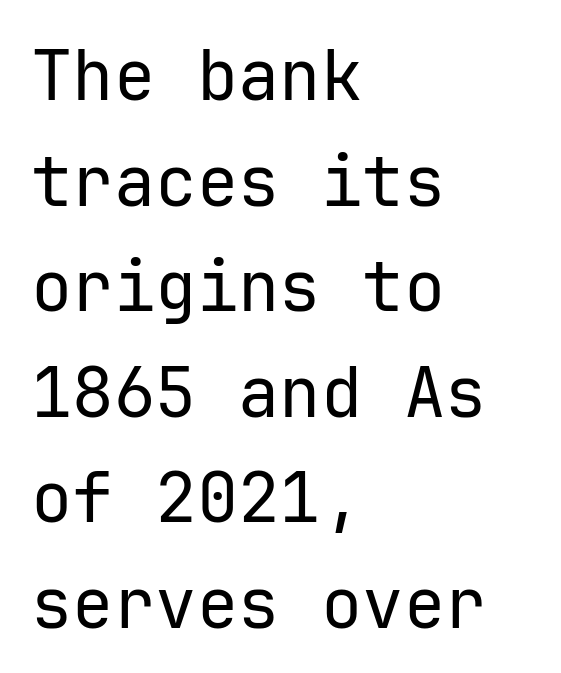
{"serif": "no", "italic": "no", "bold": "no", "weight": "regular", "width": "normal", "stroke_contrast": "low", "x_height": "medium", "monospaced": "yes", "underline": "no", "align": "left", "line_spacing": "normal", "line_spacing_ratio": 1.53, "letter_spacing": "normal", "letter_spacing_em": 0.0, "glyph_px": 69}
